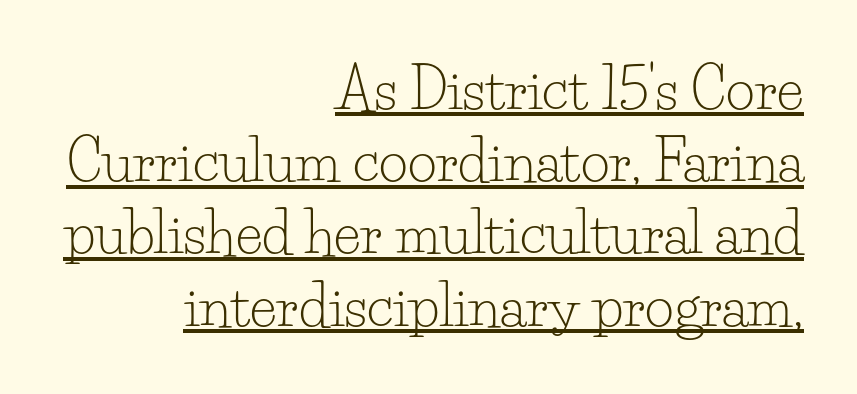
Q: Is the text bold? A: No.
Q: Is the text italic (slanted)? A: No, it is upright.
Q: Is the typeface a serif or a sans-serif typeface? A: Serif.
Q: Is the text underlined? A: Yes.
Q: How is the paragraph aligned? A: Right-aligned.
Q: Is the spacing between letters normal or unusually wide? A: Normal.
Q: Is the spacing between lines tight, normal or loose? A: Normal.
Q: Width (condensed, normal, or wide)? A: Normal.
Q: Stroke contrast? A: Low.
Q: x-height? A: Small.
Q: Monospaced? A: No.
